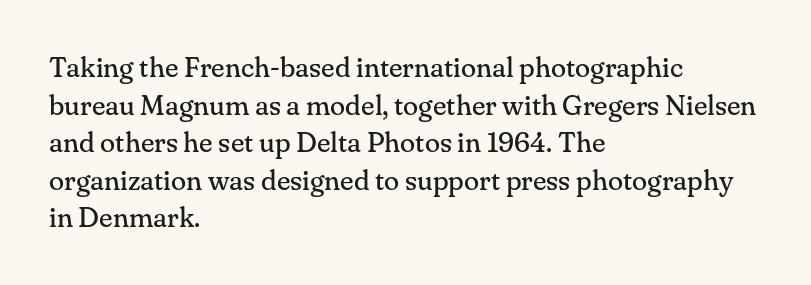
{"serif": "yes", "italic": "no", "bold": "no", "weight": "regular", "width": "normal", "stroke_contrast": "medium", "x_height": "small", "monospaced": "no", "underline": "no", "align": "left", "line_spacing": "normal", "line_spacing_ratio": 1.34, "letter_spacing": "normal", "letter_spacing_em": 0.0, "glyph_px": 28}
